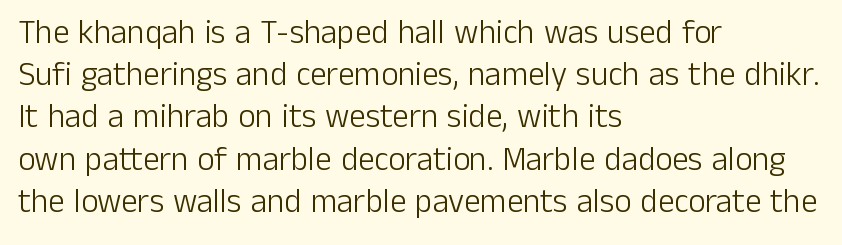
The image shows 33 px light sans-serif type, upright; set left-aligned, normal line spacing (1.28x), normal letter spacing, not underlined; low stroke contrast and a medium x-height.
